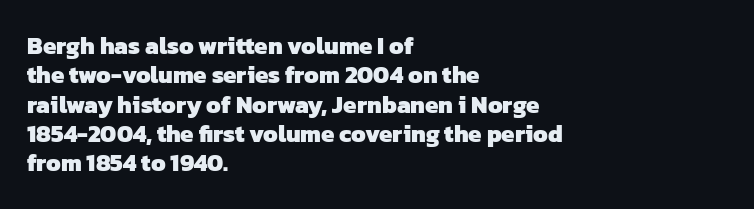
The image shows 24 px bold type; set left-aligned, line spacing 1.22x, normal letter spacing, not underlined.
